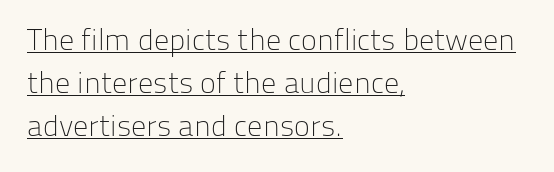
The image shows 30 px light sans-serif type, upright; set left-aligned, normal line spacing (1.44x), normal letter spacing, underlined; low stroke contrast and a medium x-height.
